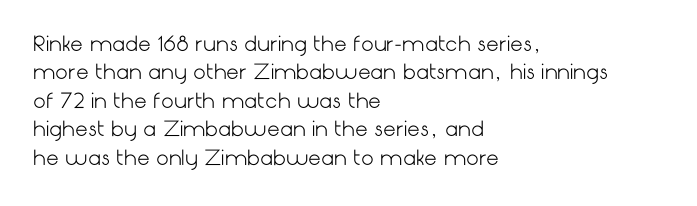
Glyph-to-glyph distance matches everyday printed text. One glance says typical: line gaps are just what's usual. A bare baseline throughout the passage. Does the lettering tilt? It doesn't — this is upright.
